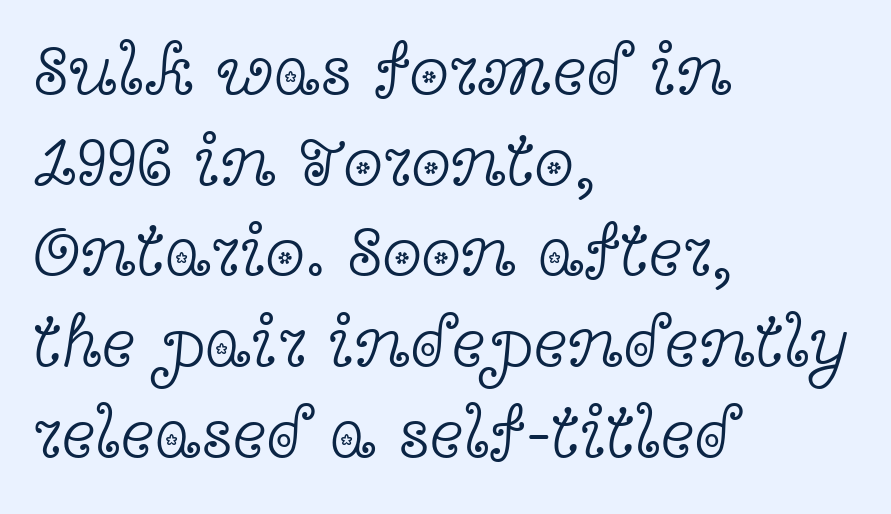
Q: Is the text bold? A: No.
Q: Is the text italic (slanted)? A: No, it is upright.
Q: Is the typeface a serif or a sans-serif typeface? A: Serif.
Q: Is the text underlined? A: No.
Q: How is the paragraph aligned? A: Left-aligned.
Q: Is the spacing between letters normal or unusually wide? A: Normal.
Q: Is the spacing between lines tight, normal or loose? A: Normal.
Q: Width (condensed, normal, or wide)? A: Wide.
Q: x-height? A: Medium.
Q: Monospaced? A: No.
